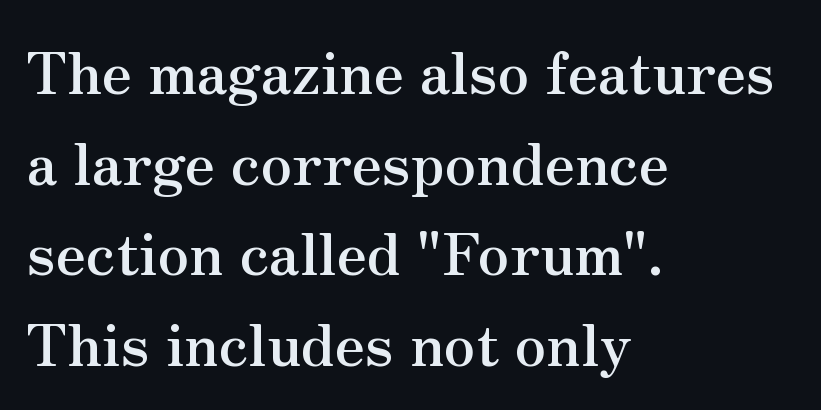
The image shows 57 px semibold serif type, upright; set left-aligned, normal line spacing (1.59x), normal letter spacing, not underlined; medium stroke contrast and a small x-height.
